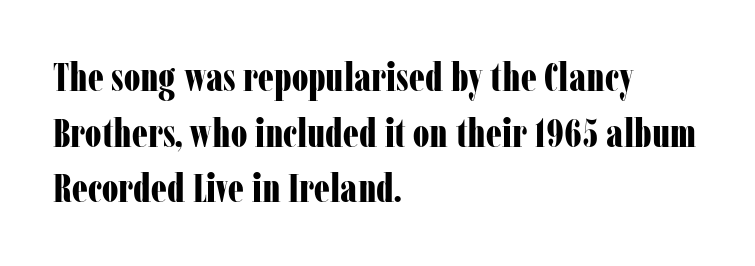
The baseline area is clear. Note the varied advance widths — an 'i' is clearly narrower than an 'm'. This is heavy type, rendered in bold. Rendered with straight, roman letterforms. Serif or sans? Serif — the stroke terminals have little feet.
